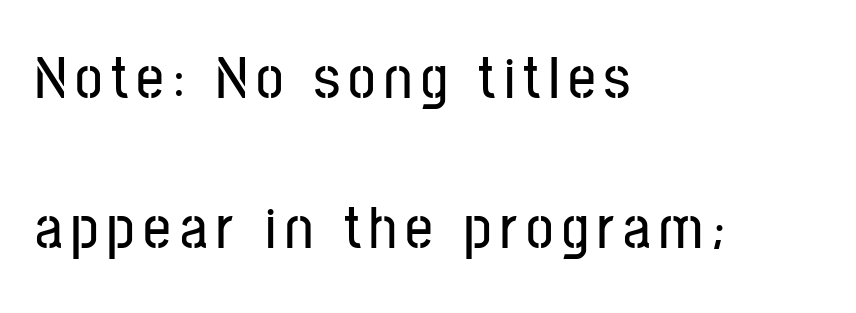
Examine the stroke ends and you'll find no serifs. These lines were composed using upright roman letters. Honestly, the rows look like they've been pulled way apart. Any mark beneath the type? The region is blank. You could not count columns in this text — the font is proportionally spaced. The compositor pushed each line to the left boundary.
